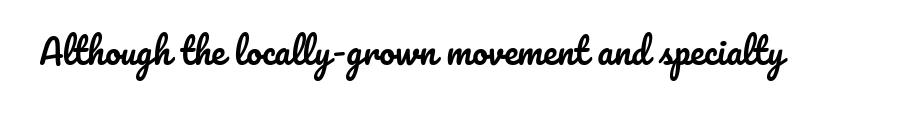
The image shows 35 px text type; set normal letter spacing, not underlined; low stroke contrast and a small x-height.
